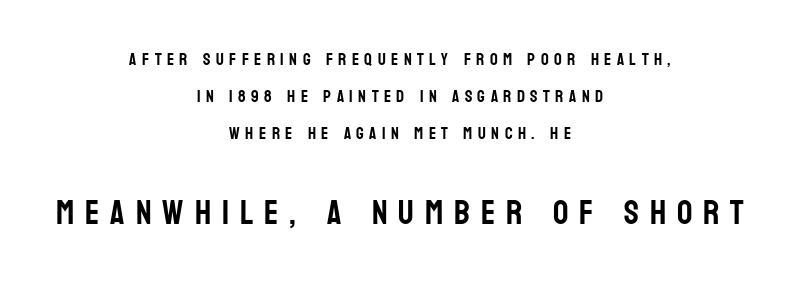
Q: Is the text italic (slanted)? A: No, it is upright.
Q: Is the typeface a serif or a sans-serif typeface? A: Sans-serif.
Q: Is the text underlined? A: No.
Q: How is the paragraph aligned? A: Centered.
Q: Is the spacing between letters normal or unusually wide? A: Unusually wide.
Q: Is the spacing between lines tight, normal or loose? A: Loose.
Q: Which block of text is set in a larger size, the first (top) or the second (bottom)? A: The second (bottom) one.
Q: Width (condensed, normal, or wide)? A: Condensed.
Q: Stroke contrast? A: Low.
Q: x-height? A: Large.
Q: Monospaced? A: No.
